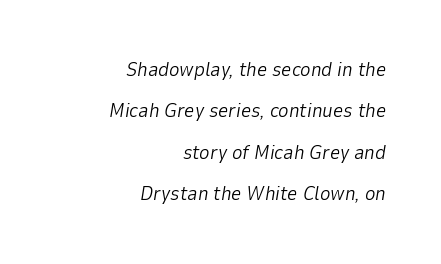
The image shows 20 px text type, italic (leaning right); set right-aligned, loose line spacing (2.07x), normal letter spacing, not underlined.
